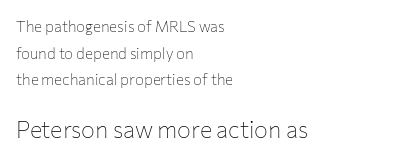
Q: Is the text bold? A: No.
Q: Is the text italic (slanted)? A: No, it is upright.
Q: Is the text underlined? A: No.
Q: How is the paragraph aligned? A: Left-aligned.
Q: Is the spacing between letters normal or unusually wide? A: Normal.
Q: Which block of text is set in a larger size, the first (top) or the second (bottom)? A: The second (bottom) one.
